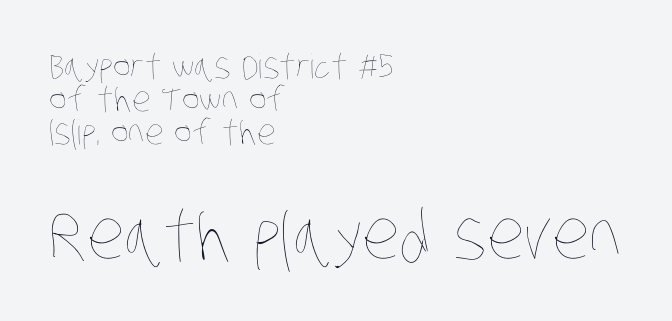
No extra ink here — the face is not bold. This layout puts the modest block above and the oversized block below. Tracking value appears to be zero — textbook default spacing. The letters advance in unequal steps, a hallmark of proportional type. The space between consecutive lines is stingy.
